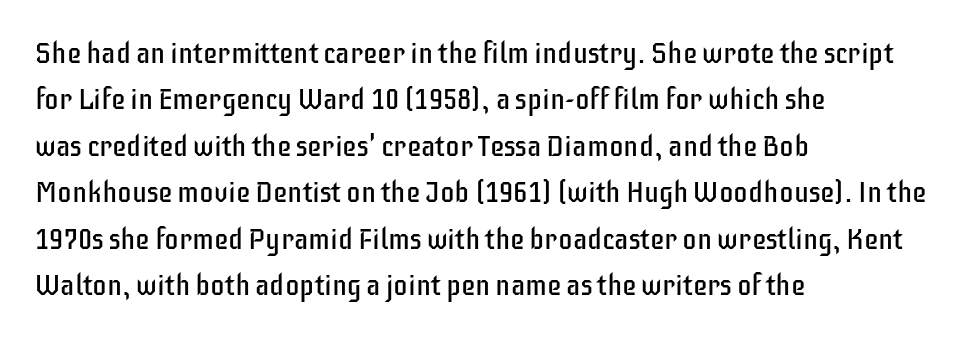
{"serif": "no", "italic": "no", "bold": "no", "weight": "regular", "width": "condensed", "stroke_contrast": "low", "x_height": "large", "monospaced": "no", "underline": "no", "align": "left", "line_spacing": "normal", "line_spacing_ratio": 1.6, "letter_spacing": "normal", "letter_spacing_em": 0.0, "glyph_px": 29}
